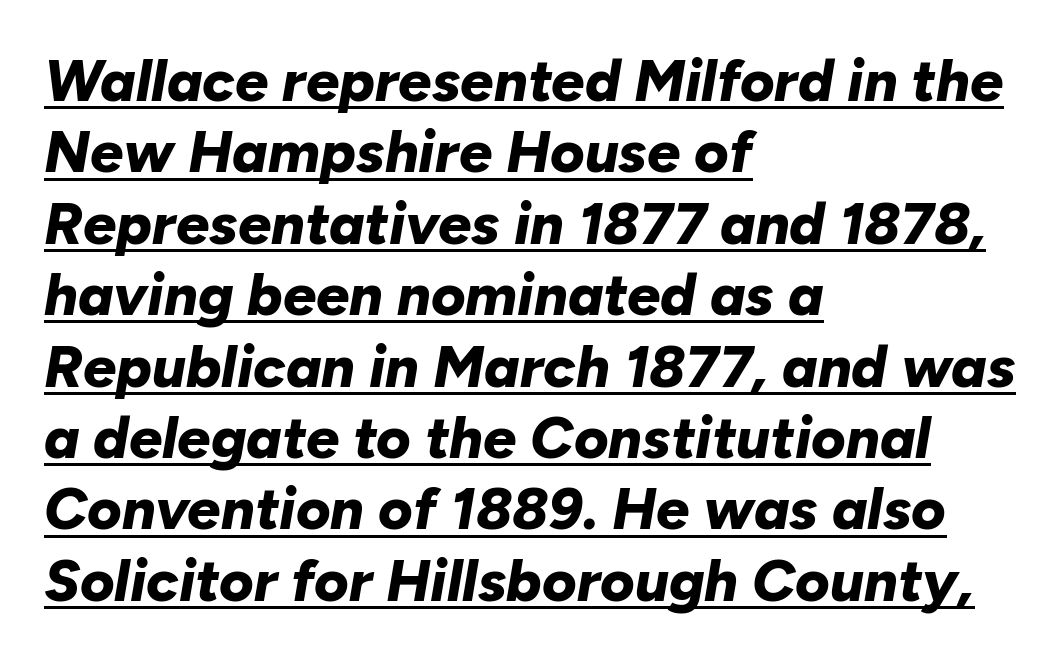
The image shows 59 px bold type, italic (leaning right); set left-aligned, line spacing 1.21x, normal letter spacing, underlined; low stroke contrast and a medium x-height.
